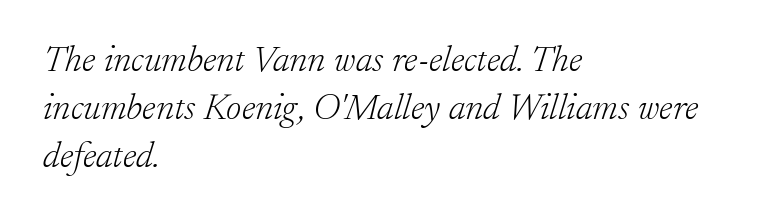
{"serif": "yes", "italic": "yes", "lean": "right", "slant_degrees": 17, "bold": "no", "weight": "light", "width": "normal", "stroke_contrast": "low", "x_height": "small", "monospaced": "no", "underline": "no", "align": "left", "line_spacing": "normal", "line_spacing_ratio": 1.3, "letter_spacing": "normal", "letter_spacing_em": 0.0, "glyph_px": 37}
